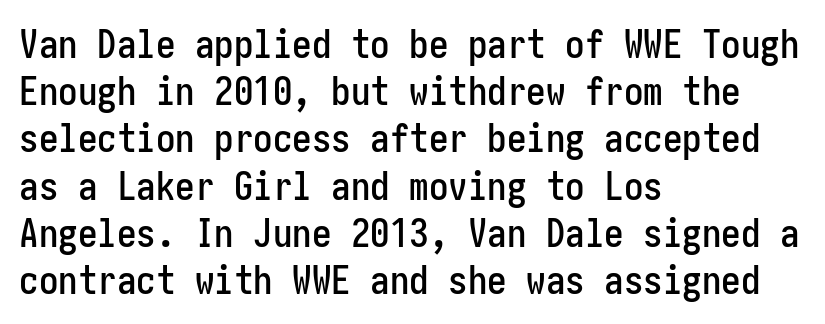
{"serif": "no", "italic": "no", "width": "condensed", "stroke_contrast": "low", "x_height": "medium", "underline": "no", "align": "left", "line_spacing_ratio": 1.21, "letter_spacing": "normal", "letter_spacing_em": 0.0, "glyph_px": 39}
